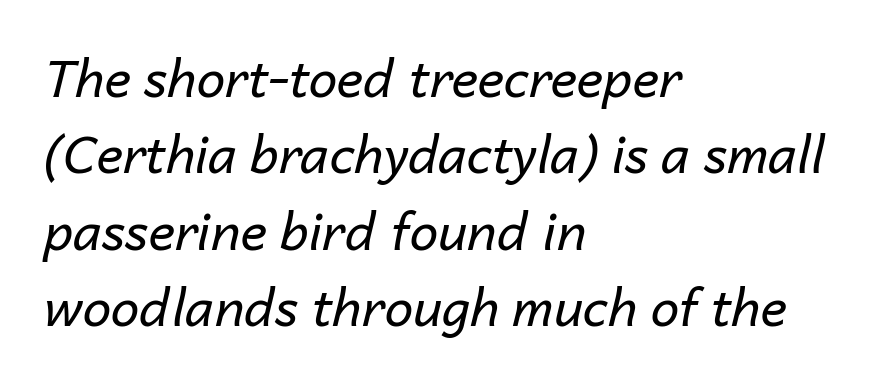
Typeset ragged right — the left edge is the straight one. Tall strokes in this sample are angled rather than plumb. The letters look calm and open, with moderate or lighter stems. Glance below the letters and you will spot only blank space.
